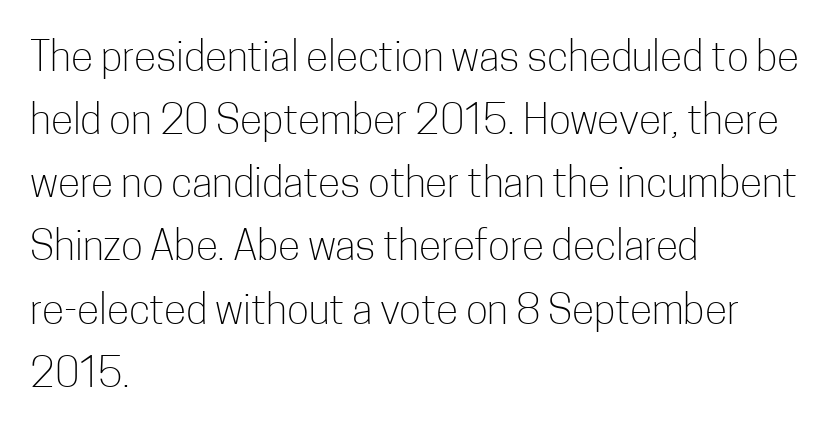
{"serif": "no", "italic": "no", "bold": "no", "weight": "light", "width": "condensed", "stroke_contrast": "low", "x_height": "medium", "monospaced": "no", "underline": "no", "align": "left", "line_spacing": "normal", "line_spacing_ratio": 1.54, "letter_spacing": "normal", "letter_spacing_em": 0.0, "glyph_px": 41}
